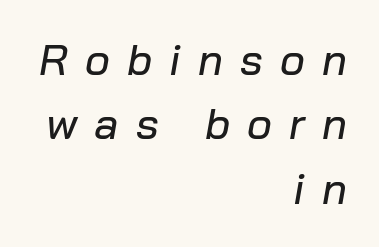
Q: Is the text italic (slanted)? A: Yes, it leans right by about 10 degrees.
Q: Is the text underlined? A: No.
Q: How is the paragraph aligned? A: Right-aligned.
Q: Is the spacing between letters normal or unusually wide? A: Unusually wide.
Q: Is the spacing between lines tight, normal or loose? A: Normal.
Q: Width (condensed, normal, or wide)? A: Normal.
Q: Stroke contrast? A: Low.
Q: x-height? A: Medium.
Q: Monospaced? A: No.
